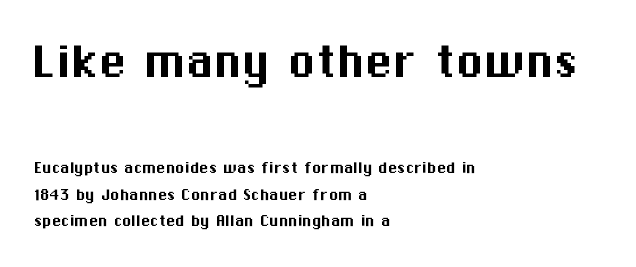
The image shows 56 px sans-serif type, upright; set left-aligned, normal line spacing (1.4x), normal letter spacing, not underlined; the first (top) block is 2.95x larger; medium stroke contrast and a medium x-height.
